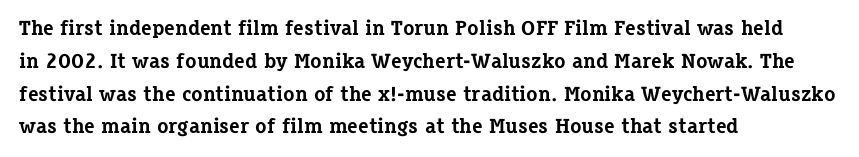
Q: Is the text bold? A: Yes.
Q: Is the text italic (slanted)? A: No, it is upright.
Q: Is the text underlined? A: No.
Q: How is the paragraph aligned? A: Left-aligned.
Q: Is the spacing between letters normal or unusually wide? A: Normal.
Q: Is the spacing between lines tight, normal or loose? A: Normal.
